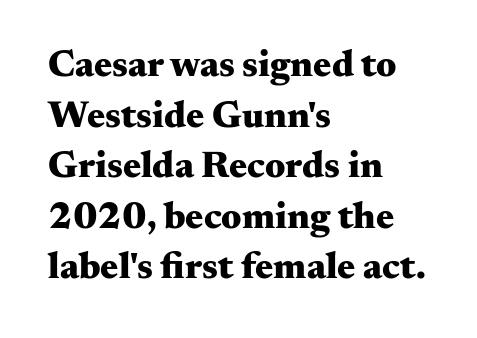
{"serif": "yes", "italic": "no", "bold": "yes", "weight": "heavy", "width": "wide", "stroke_contrast": "medium", "x_height": "small", "monospaced": "no", "underline": "no", "align": "left", "line_spacing": "normal", "line_spacing_ratio": 1.33, "letter_spacing": "normal", "letter_spacing_em": 0.0, "glyph_px": 38}
